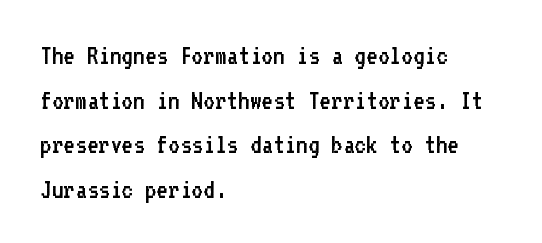
{"serif": "no", "italic": "no", "bold": "no", "weight": "regular", "width": "normal", "stroke_contrast": "low", "x_height": "medium", "monospaced": "yes", "underline": "no", "align": "left", "line_spacing": "normal", "line_spacing_ratio": 1.59, "letter_spacing": "normal", "letter_spacing_em": 0.0, "glyph_px": 28}
